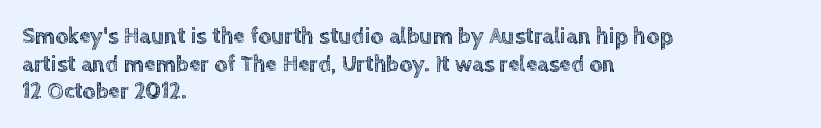
Q: Is the text italic (slanted)? A: No, it is upright.
Q: Is the text underlined? A: No.
Q: How is the paragraph aligned? A: Left-aligned.
Q: Is the spacing between letters normal or unusually wide? A: Normal.
